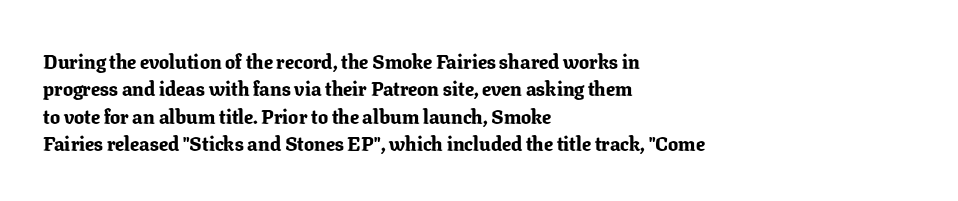
Q: Is the text bold? A: Yes.
Q: Is the text italic (slanted)? A: No, it is upright.
Q: Is the text underlined? A: No.
Q: How is the paragraph aligned? A: Left-aligned.
Q: Is the spacing between letters normal or unusually wide? A: Normal.
Q: Is the spacing between lines tight, normal or loose? A: Normal.
